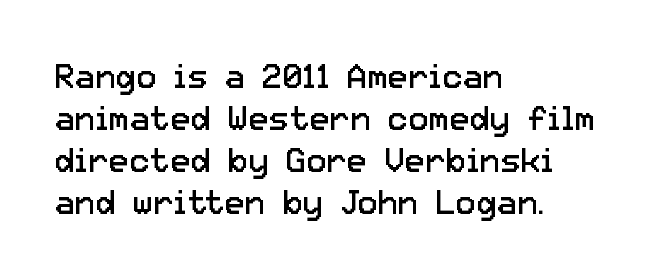
{"serif": "no", "italic": "no", "bold": "no", "weight": "regular", "width": "normal", "stroke_contrast": "low", "x_height": "medium", "monospaced": "no", "underline": "no", "align": "left", "line_spacing_ratio": 1.24, "letter_spacing": "normal", "letter_spacing_em": 0.0, "glyph_px": 34}
